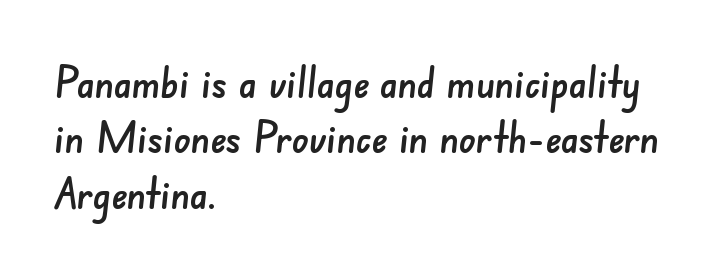
The image shows 42 px sans-serif type; set left-aligned, normal line spacing (1.32x), normal letter spacing, not underlined; low stroke contrast and a small x-height.
